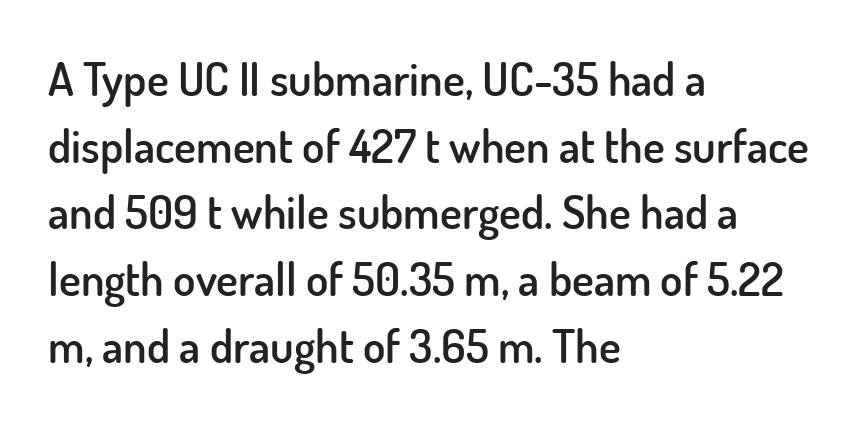
This is the in-between weight designers call semibold or demi. You could not count columns in this text — the font is proportionally spaced. The rendering anchors every line to the left-hand side. Horizontal bands of white between lines are of average thickness. Letterform terminals end flat and unadorned throughout the passage.
